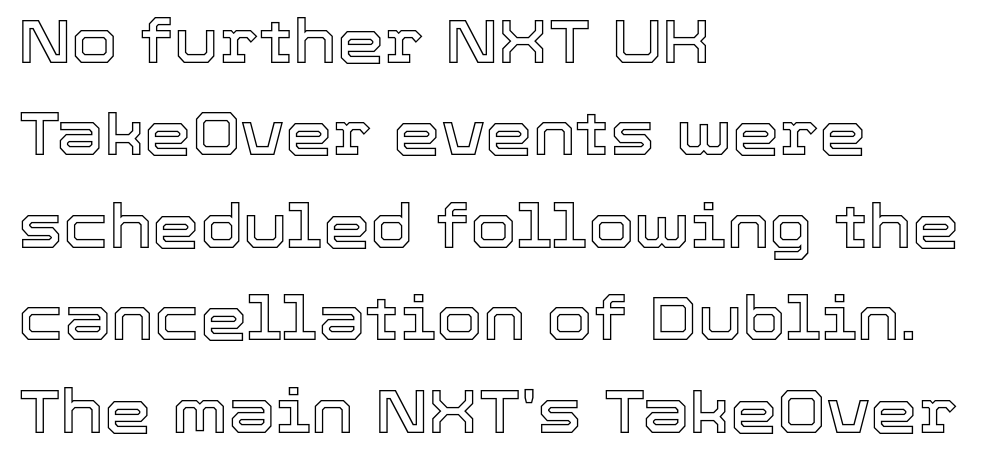
No italicization has been applied; the sample stays upright. Decoration check: the copy has no underline. Interline gaps are of average width in this sample. The rag falls on the right side of this text block. Character widths vary here, with narrow letters taking less room than wide ones. Caption: standard tracking, unaltered.
